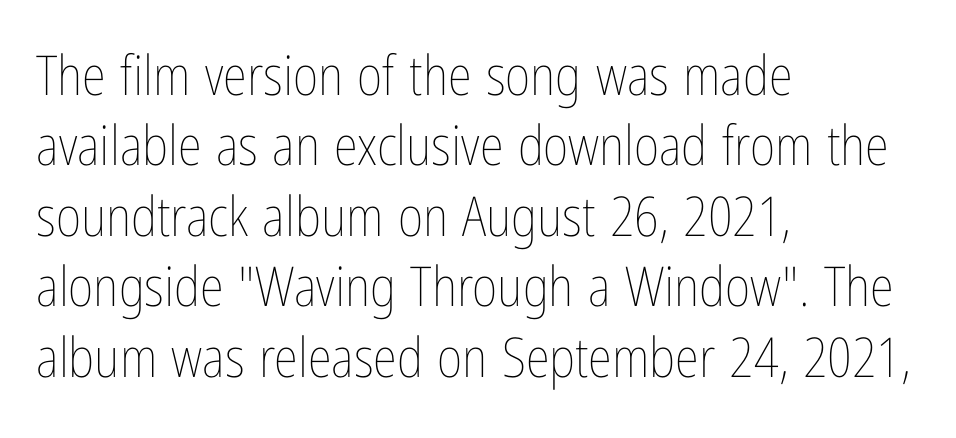
{"italic": "no", "bold": "no", "weight": "thin", "width": "condensed", "stroke_contrast": "low", "x_height": "medium", "monospaced": "no", "underline": "no", "align": "left", "line_spacing": "normal", "line_spacing_ratio": 1.28, "letter_spacing": "normal", "letter_spacing_em": 0.0, "glyph_px": 55}
